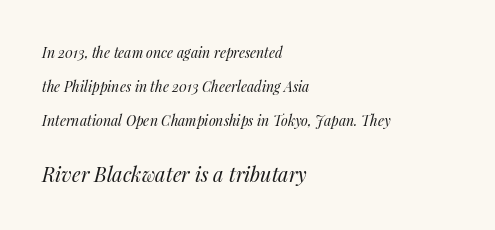
The image shows 20 px text type, italic (leaning right); set left-aligned, loose line spacing (2.42x), normal letter spacing, not underlined; the second (bottom) block is 1.43x larger.
